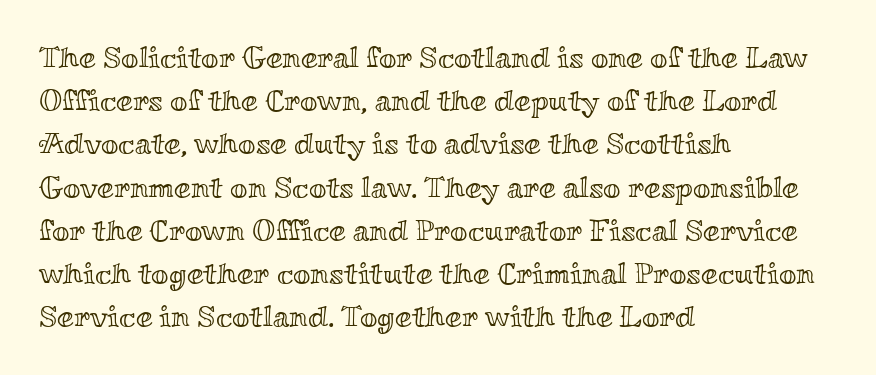
Q: Is the text italic (slanted)? A: No, it is upright.
Q: Is the text underlined? A: No.
Q: How is the paragraph aligned? A: Left-aligned.
Q: Is the spacing between letters normal or unusually wide? A: Normal.
Q: Is the spacing between lines tight, normal or loose? A: Normal.
Q: Width (condensed, normal, or wide)? A: Wide.
Q: x-height? A: Small.
Q: Monospaced? A: No.
